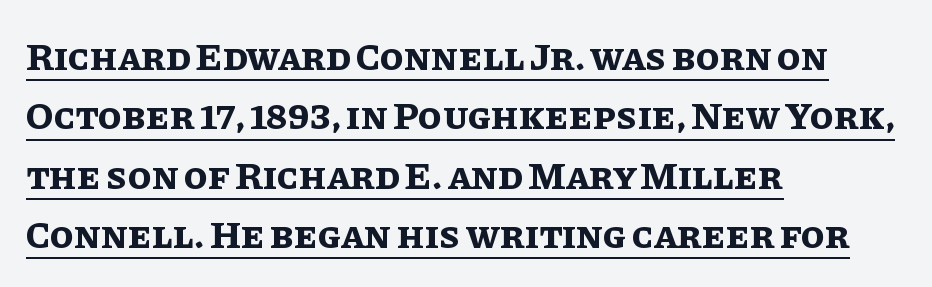
No extra tracking has been applied to these lines. Varying glyph widths throughout — classic text-font behaviour. The paragraph has a hard left edge and a soft right edge. When letters stand straight like this, we call the style roman or upright. Every letter is thick-stroked: bold, no question. These lines sit exactly where default settings would place them.
